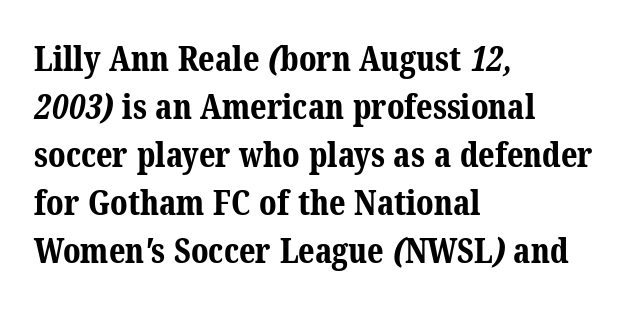
The image shows 34 px bold serif type; set left-aligned, normal line spacing (1.41x), normal letter spacing, not underlined; medium stroke contrast and a medium x-height.
